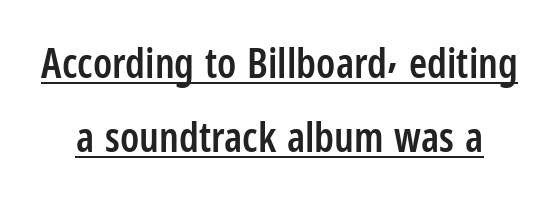
{"serif": "no", "italic": "no", "bold": "semi", "weight": "semibold", "width": "condensed", "stroke_contrast": "low", "x_height": "medium", "monospaced": "no", "underline": "yes", "line_spacing_ratio": 1.81, "letter_spacing": "normal", "letter_spacing_em": 0.0, "glyph_px": 41}
